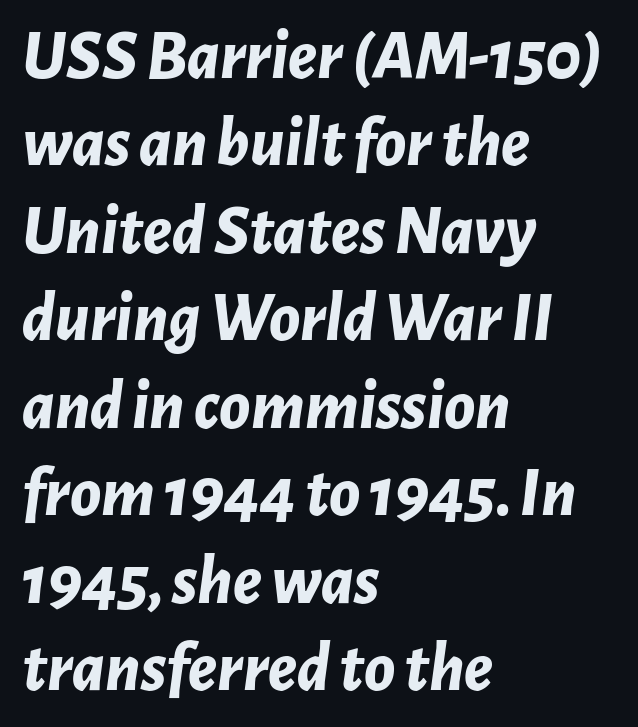
The image shows 70 px bold type, italic (leaning right); set left-aligned, normal line spacing (1.25x), normal letter spacing, not underlined; low stroke contrast and a medium x-height.
